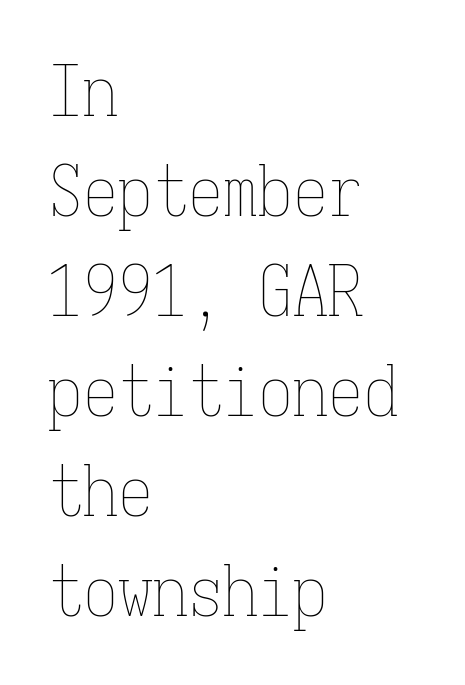
Q: Is the text bold? A: No.
Q: Is the text italic (slanted)? A: No, it is upright.
Q: Is the text underlined? A: No.
Q: How is the paragraph aligned? A: Left-aligned.
Q: Is the spacing between letters normal or unusually wide? A: Normal.
Q: Is the spacing between lines tight, normal or loose? A: Normal.
Q: Width (condensed, normal, or wide)? A: Condensed.
Q: Stroke contrast? A: Low.
Q: x-height? A: Medium.
Q: Monospaced? A: Yes.
